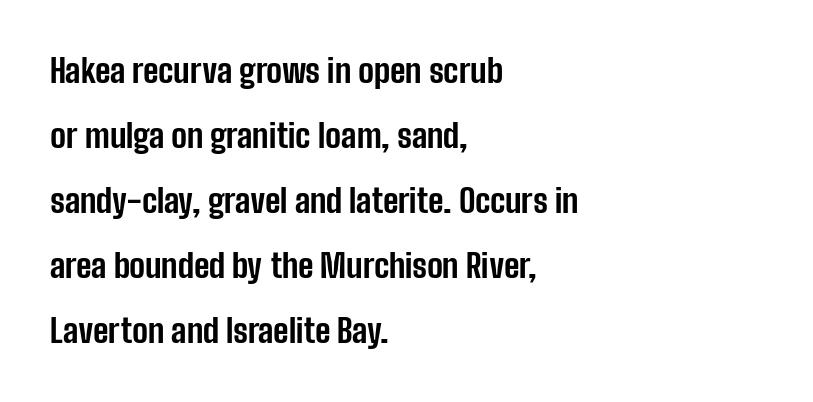
Q: Is the text bold? A: Yes.
Q: Is the text italic (slanted)? A: No, it is upright.
Q: Is the typeface a serif or a sans-serif typeface? A: Sans-serif.
Q: Is the text underlined? A: No.
Q: How is the paragraph aligned? A: Left-aligned.
Q: Is the spacing between letters normal or unusually wide? A: Normal.
Q: Is the spacing between lines tight, normal or loose? A: Loose.
Q: Width (condensed, normal, or wide)? A: Condensed.
Q: Stroke contrast? A: Low.
Q: x-height? A: Medium.
Q: Monospaced? A: No.
